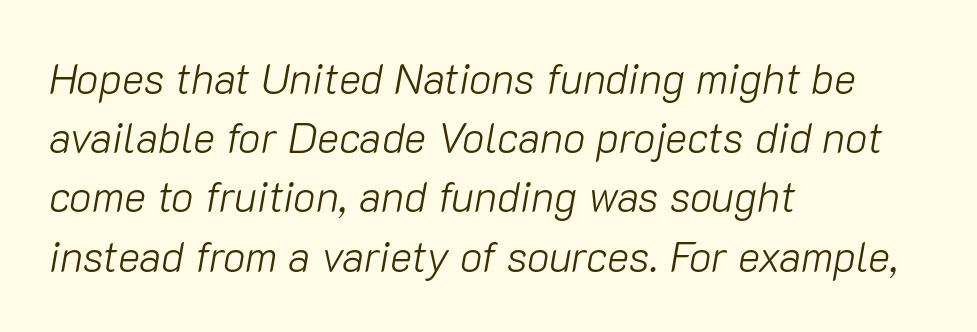
{"italic": "yes", "lean": "right", "slant_degrees": 10, "bold": "no", "weight": "light", "width": "normal", "stroke_contrast": "low", "x_height": "medium", "monospaced": "no", "underline": "no", "align": "left", "line_spacing": "normal", "line_spacing_ratio": 1.41, "letter_spacing": "normal", "letter_spacing_em": 0.0, "glyph_px": 42}
